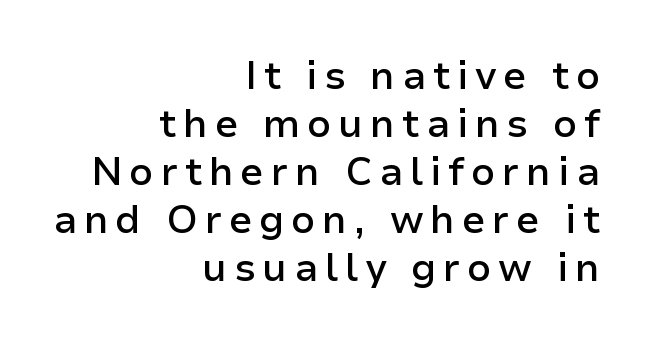
The letters advance in unequal steps, a hallmark of proportional type. Reading down the block, your eye finds every line finishing at a fixed right position. Is this a sans? Yes — the strokes have no serifs. This sample uses an upright cut, with every glyph sitting square on the baseline. The space beneath each line is pristine and unruled. Weight check: semibold — heavier than regular, not quite bold.
